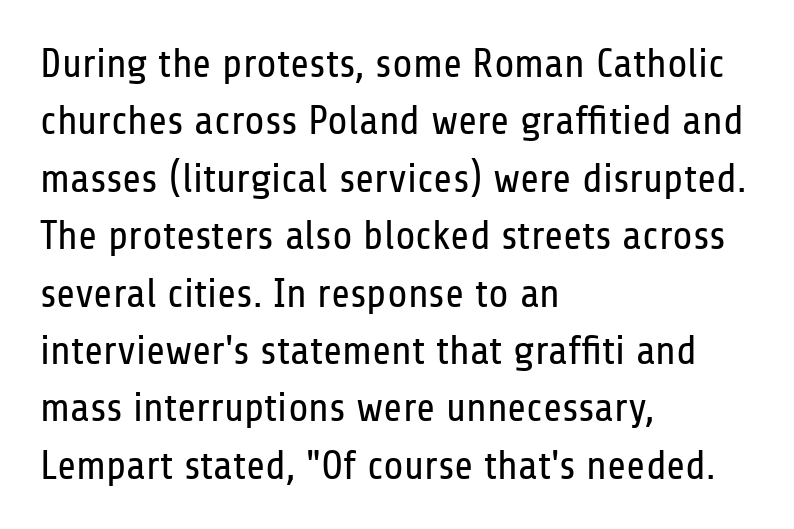
The space between consecutive lines is moderate. Just letters on the line, the space beneath them empty. Spacing verdict: proportional, widths tailored to each character. One-word summary of the alignment: left. If you drew a line through each stem, it would be perfectly vertical.
